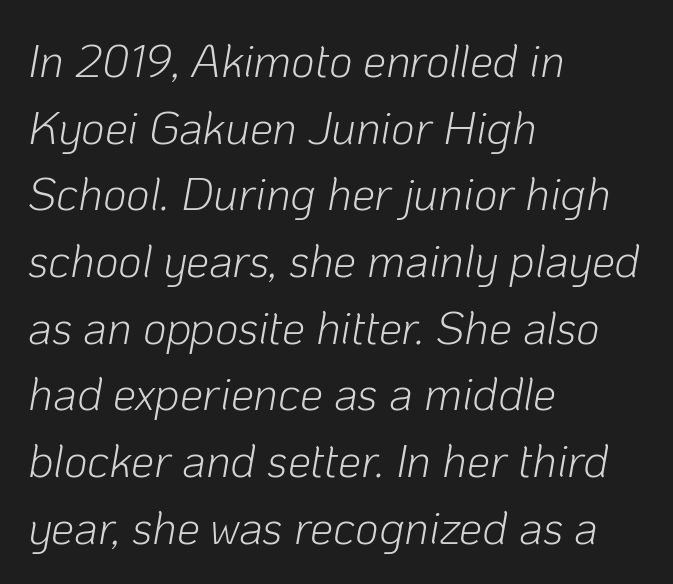
Leading matches the norm, producing a regular column. All the whitespace from short lines collects on the right. Here the designer chose a conventional face with non-uniform glyph widths. Looking at the ascenders, they clearly lean. Is this a heavy cut? Hardly; it is regular or lighter. These lines keep a tight, regular rhythm from letter to letter.
